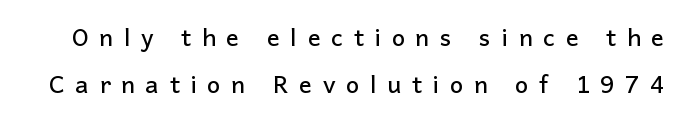
The words here are not underlined. Loosely led — the rows are spread out. No italicization has been applied; the sample stays upright. You could only call the tracking loose — the letters float apart.
